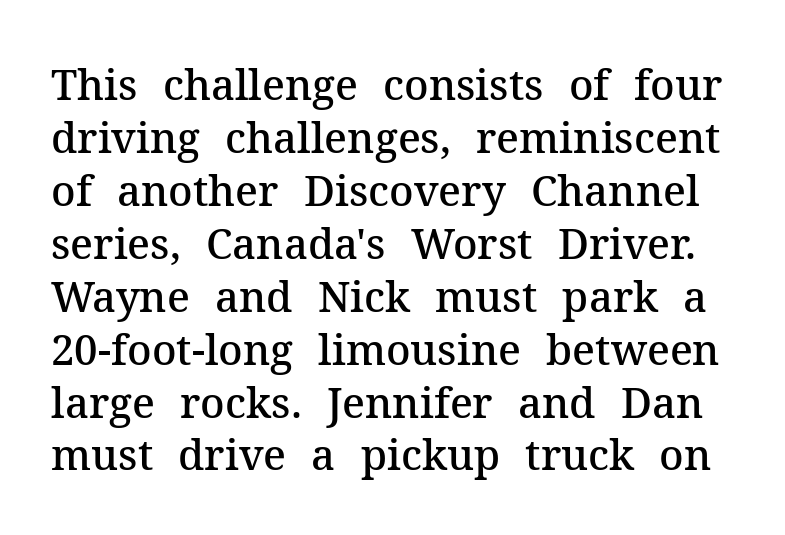
Q: Is the text bold? A: Semi-bold.
Q: Is the text italic (slanted)? A: No, it is upright.
Q: Is the typeface a serif or a sans-serif typeface? A: Serif.
Q: Is the text underlined? A: No.
Q: Is the spacing between letters normal or unusually wide? A: Normal.
Q: Is the spacing between lines tight, normal or loose? A: Normal.
Q: Width (condensed, normal, or wide)? A: Normal.
Q: Stroke contrast? A: Medium.
Q: x-height? A: Medium.
Q: Monospaced? A: No.
